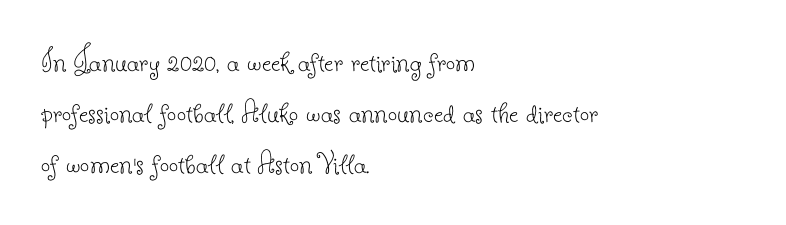
{"serif": "yes", "italic": "no", "bold": "no", "weight": "thin", "width": "normal", "stroke_contrast": "low", "x_height": "small", "monospaced": "no", "underline": "no", "align": "left", "line_spacing": "normal", "line_spacing_ratio": 1.55, "letter_spacing": "normal", "letter_spacing_em": 0.0, "glyph_px": 33}
